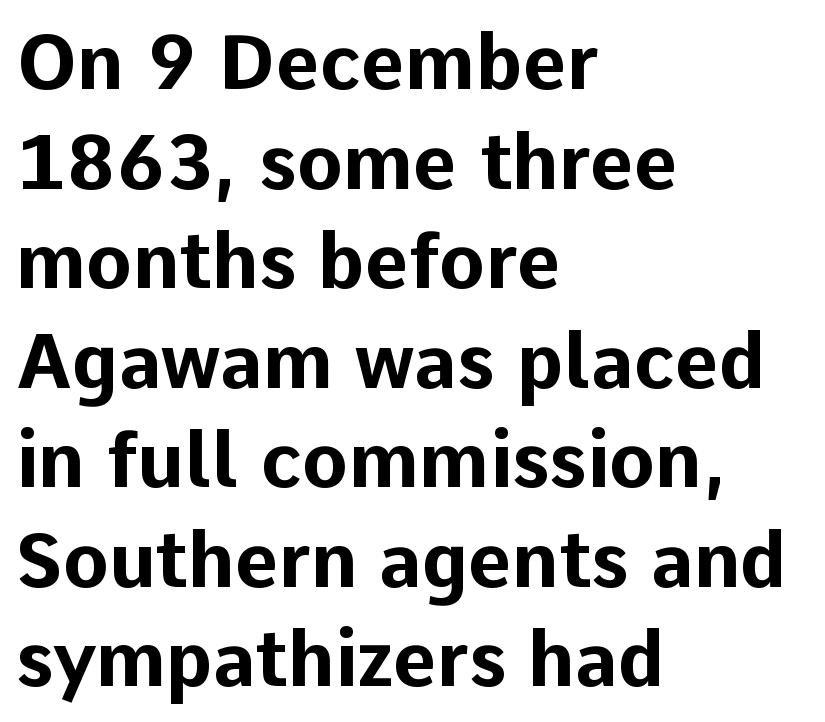
Q: Is the text bold? A: Yes.
Q: Is the text italic (slanted)? A: No, it is upright.
Q: Is the typeface a serif or a sans-serif typeface? A: Sans-serif.
Q: Is the text underlined? A: No.
Q: How is the paragraph aligned? A: Left-aligned.
Q: Is the spacing between letters normal or unusually wide? A: Normal.
Q: Is the spacing between lines tight, normal or loose? A: Normal.
Q: Width (condensed, normal, or wide)? A: Normal.
Q: Stroke contrast? A: Low.
Q: x-height? A: Medium.
Q: Monospaced? A: No.
